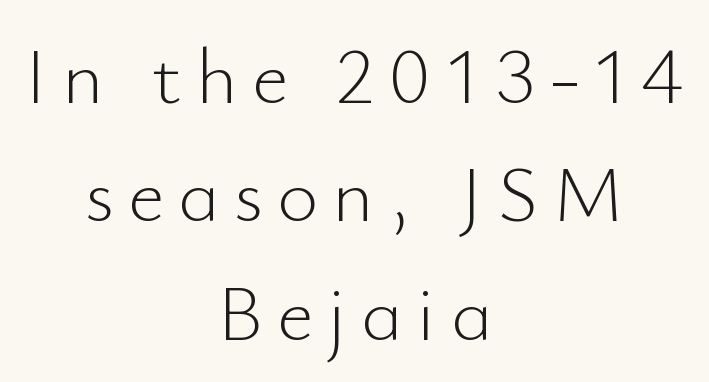
{"serif": "no", "italic": "no", "bold": "no", "weight": "light", "width": "normal", "stroke_contrast": "low", "x_height": "small", "monospaced": "no", "underline": "no", "align": "center", "line_spacing": "normal", "line_spacing_ratio": 1.5, "glyph_px": 79}
